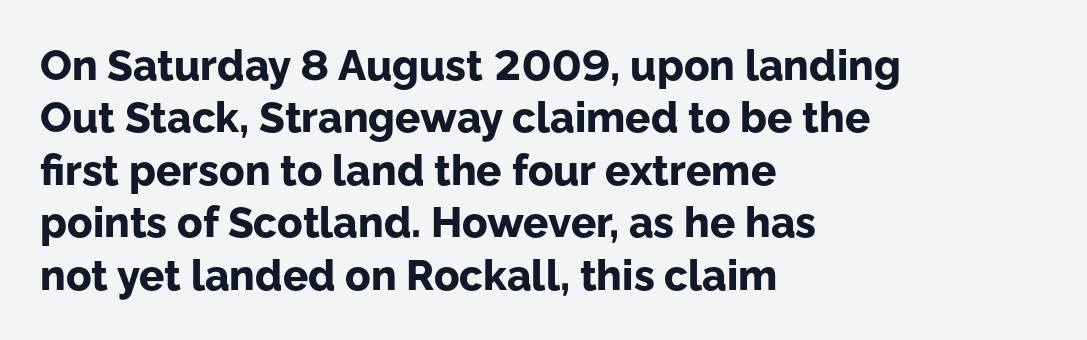
Q: Is the text bold? A: Yes.
Q: Is the text italic (slanted)? A: No, it is upright.
Q: Is the typeface a serif or a sans-serif typeface? A: Sans-serif.
Q: Is the text underlined? A: No.
Q: How is the paragraph aligned? A: Left-aligned.
Q: Is the spacing between letters normal or unusually wide? A: Normal.
Q: Is the spacing between lines tight, normal or loose? A: Normal.
Q: Width (condensed, normal, or wide)? A: Normal.
Q: Stroke contrast? A: Low.
Q: x-height? A: Medium.
Q: Monospaced? A: No.
